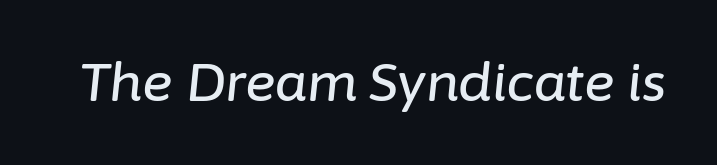
Q: Is the text italic (slanted)? A: Yes, it leans right by about 6 degrees.
Q: Is the text underlined? A: No.
Q: Is the spacing between letters normal or unusually wide? A: Normal.
Q: Width (condensed, normal, or wide)? A: Normal.
Q: Stroke contrast? A: Low.
Q: x-height? A: Medium.
Q: Monospaced? A: No.
